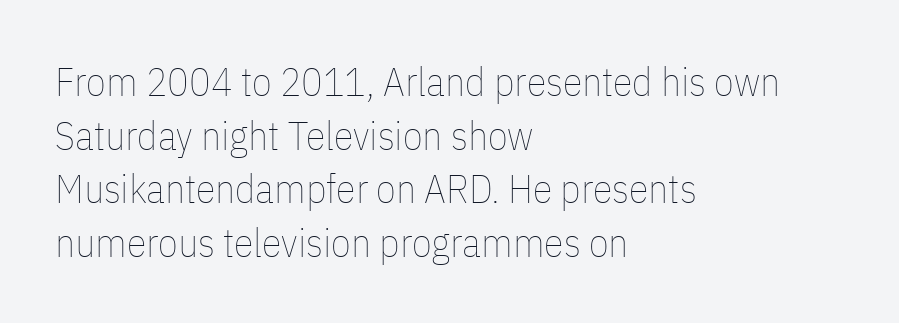
{"italic": "no", "bold": "no", "weight": "thin", "width": "condensed", "stroke_contrast": "low", "x_height": "medium", "monospaced": "no", "underline": "no", "align": "left", "line_spacing": "normal", "line_spacing_ratio": 1.34, "letter_spacing": "normal", "letter_spacing_em": 0.0, "glyph_px": 40}
